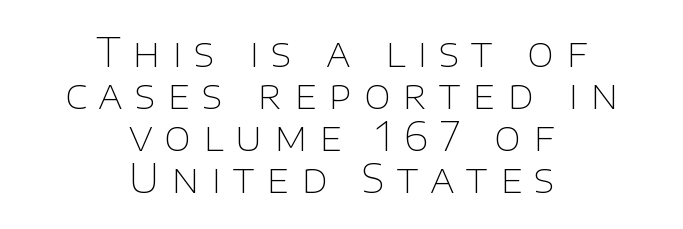
{"serif": "no", "italic": "no", "bold": "no", "weight": "thin", "width": "normal", "stroke_contrast": "low", "x_height": "large", "monospaced": "no", "underline": "no", "align": "center", "line_spacing": "tight", "line_spacing_ratio": 1.08, "letter_spacing": "wide", "letter_spacing_em": 0.31, "glyph_px": 39}
